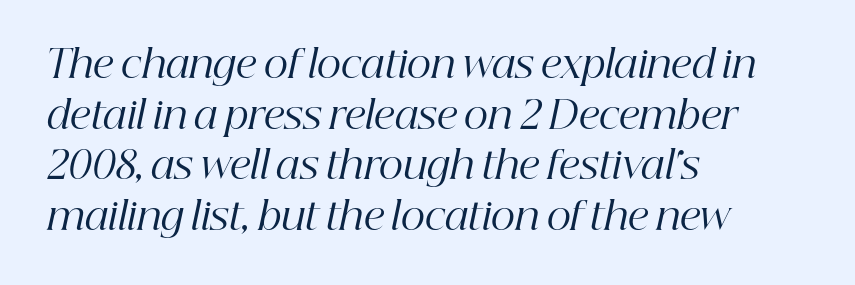
Q: Is the text bold? A: No.
Q: Is the text italic (slanted)? A: Yes, it leans right by about 12 degrees.
Q: Is the typeface a serif or a sans-serif typeface? A: Serif.
Q: Is the text underlined? A: No.
Q: How is the paragraph aligned? A: Left-aligned.
Q: Is the spacing between letters normal or unusually wide? A: Normal.
Q: Is the spacing between lines tight, normal or loose? A: Normal.
Q: Width (condensed, normal, or wide)? A: Normal.
Q: Stroke contrast? A: High.
Q: x-height? A: Medium.
Q: Monospaced? A: No.
